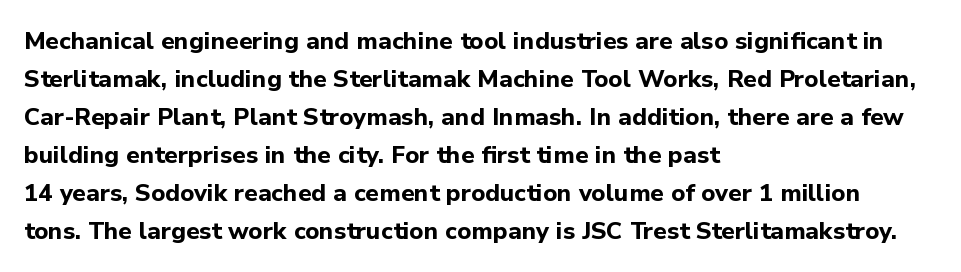
{"italic": "no", "bold": "yes", "underline": "no", "align": "left", "line_spacing": "normal", "line_spacing_ratio": 1.58, "letter_spacing": "normal", "letter_spacing_em": 0.0, "glyph_px": 24}
